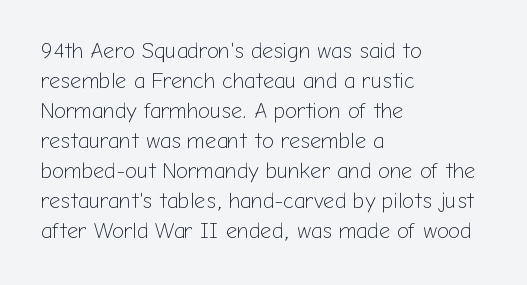
Reading down the column, the eye jumps a familiar distance to each next line. Left-aligned paragraph, ragged on the right. Check under the words: just untouched page. Nope, not italic — everything's standing straight.
